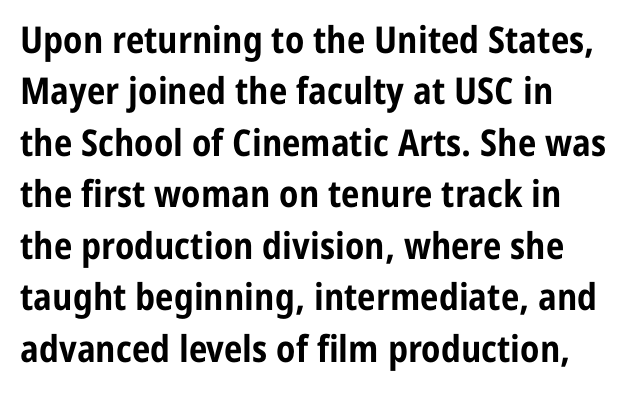
The line texture is even and compact thanks to regular tracking. Thick stems and heavy bowls — unmistakably bold. If you drew a line through each stem, it would be perfectly vertical. Honestly, there is no underline to notice here at all.
